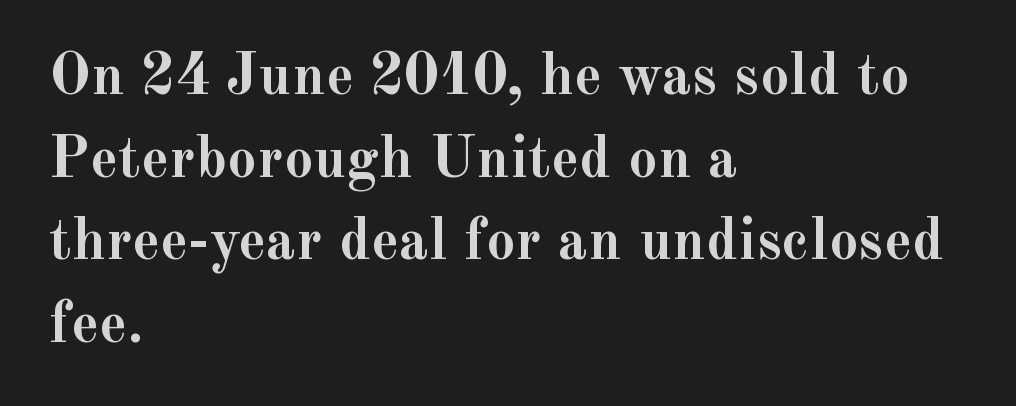
Q: Is the text bold? A: Yes.
Q: Is the text italic (slanted)? A: No, it is upright.
Q: Is the typeface a serif or a sans-serif typeface? A: Serif.
Q: Is the text underlined? A: No.
Q: How is the paragraph aligned? A: Left-aligned.
Q: Is the spacing between letters normal or unusually wide? A: Normal.
Q: Is the spacing between lines tight, normal or loose? A: Normal.
Q: Width (condensed, normal, or wide)? A: Normal.
Q: x-height? A: Small.
Q: Monospaced? A: No.
